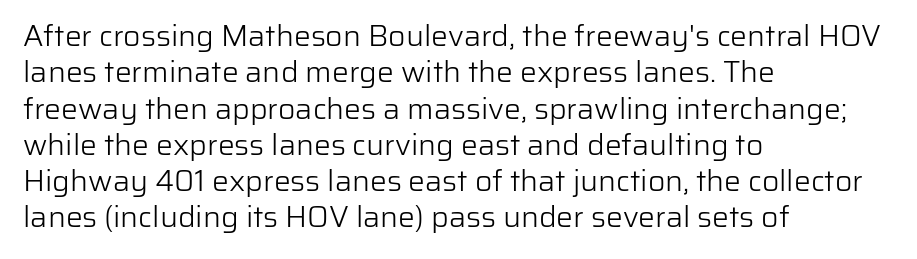
The image shows 30 px light sans-serif type, upright; set left-aligned, line spacing 1.21x, normal letter spacing, not underlined; low stroke contrast and a medium x-height.
